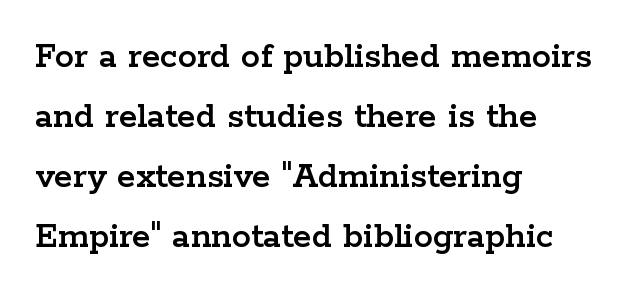
{"serif": "yes", "italic": "no", "width": "wide", "stroke_contrast": "low", "x_height": "medium", "monospaced": "no", "underline": "no", "align": "left", "line_spacing": "normal", "line_spacing_ratio": 1.58, "letter_spacing": "normal", "letter_spacing_em": 0.0, "glyph_px": 38}
